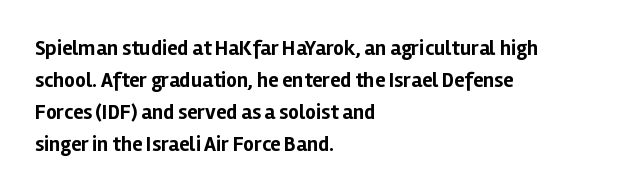
{"italic": "no", "bold": "yes", "underline": "no", "align": "left", "line_spacing": "normal", "line_spacing_ratio": 1.53, "letter_spacing": "normal", "letter_spacing_em": 0.0, "glyph_px": 21}
